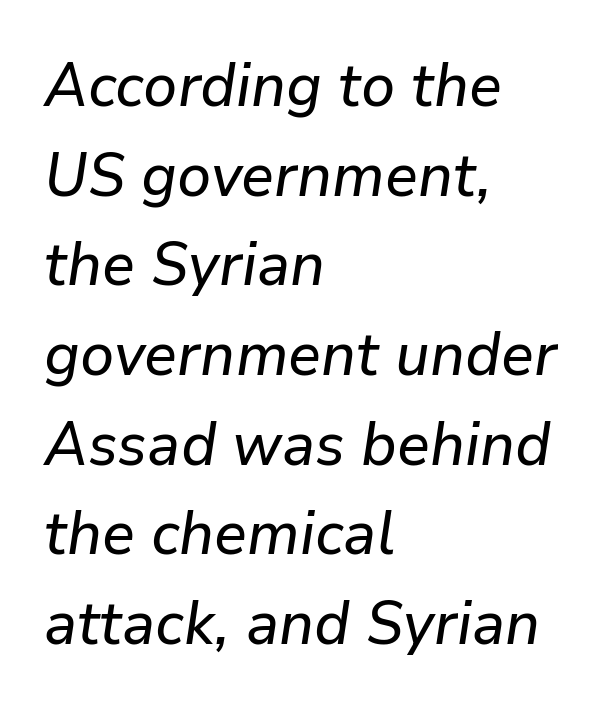
Spacing verdict: proportional, widths tailored to each character. The lines sit at an ordinary, default distance from one another. Nothing unusual about the tracking: characters are spaced as the font intends. The axis of the letterforms is tilted away from vertical. A student would call this left alignment; a typographer would say flush left, rag right.
